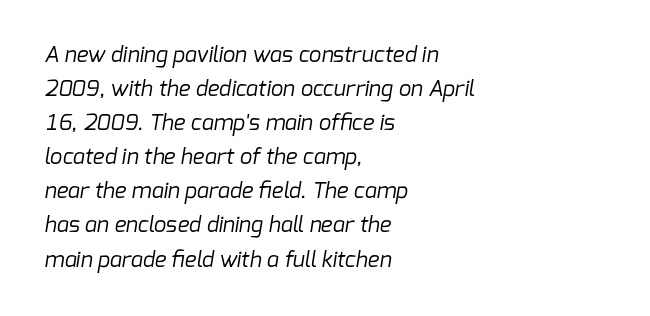
{"bold": "no", "underline": "no", "align": "left", "line_spacing": "normal", "line_spacing_ratio": 1.55, "letter_spacing": "normal", "letter_spacing_em": 0.0, "glyph_px": 22}
